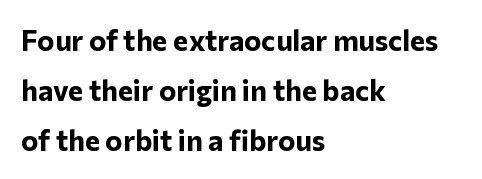
The image shows 29 px bold sans-serif type, upright; set left-aligned, line spacing 1.73x, normal letter spacing, not underlined; low stroke contrast and a medium x-height.
